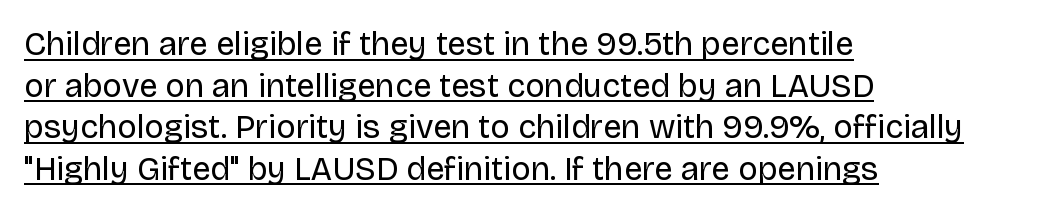
I'd call this a sans setting — the letters go barefoot. Each new line begins a customary step beneath the previous one. Think of a printed novel: that variable character pitch is what you see here. This is the regular roman posture of the typeface. Honestly, the underline is the first thing you notice here. Horizontal alignment here is leftward, the default for most running prose.
